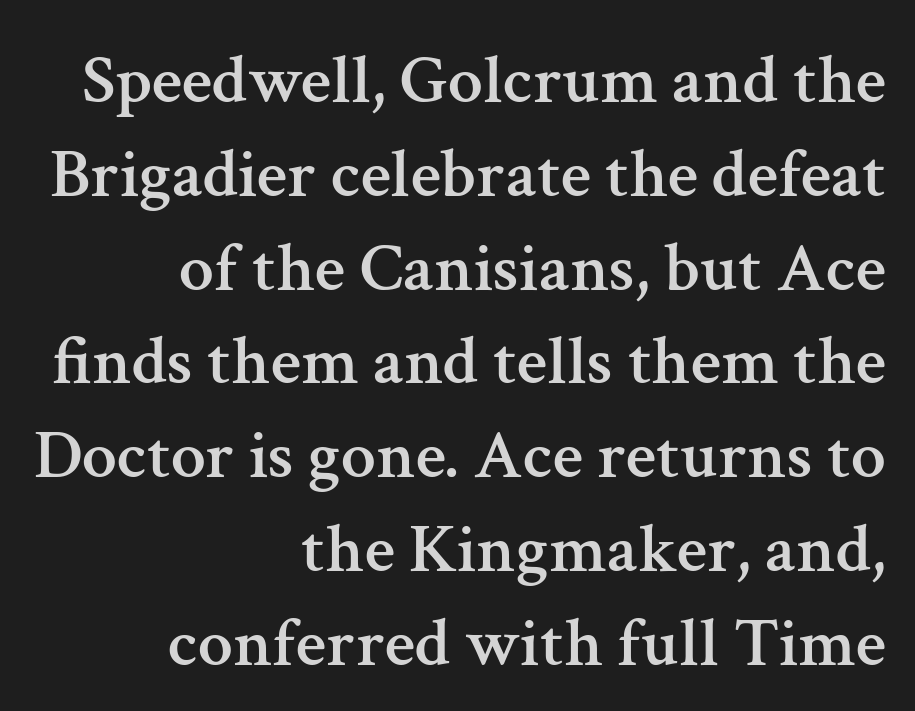
{"serif": "yes", "italic": "no", "width": "normal", "stroke_contrast": "medium", "x_height": "medium", "monospaced": "no", "underline": "no", "align": "right", "line_spacing": "normal", "line_spacing_ratio": 1.34, "letter_spacing": "normal", "letter_spacing_em": 0.0, "glyph_px": 70}
